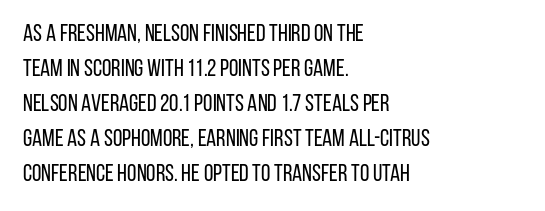
{"italic": "no", "bold": "no", "underline": "no", "align": "left", "line_spacing": "normal", "line_spacing_ratio": 1.46, "letter_spacing": "normal", "letter_spacing_em": 0.0, "glyph_px": 24}
